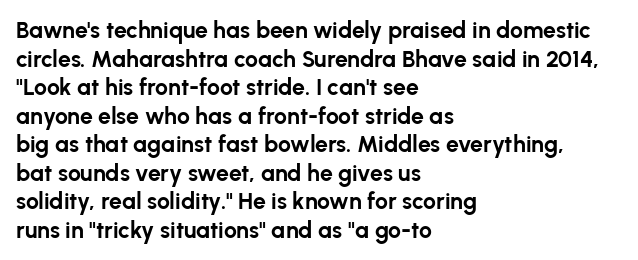
The image shows 23 px bold type, upright; set left-aligned, line spacing 1.24x, normal letter spacing, not underlined.
